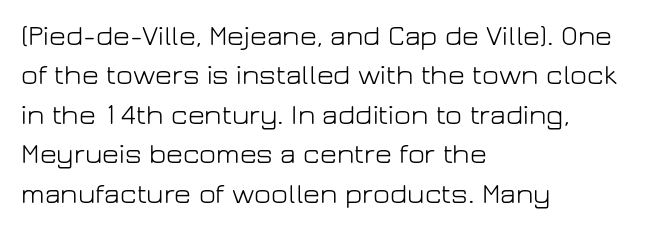
The string is rendered with underlining switched off. Summary of vertical rhythm: regular, with standard interline spacing. Typographically, this falls in the sans-serif category. Typeset ragged right — the left edge is the straight one.
